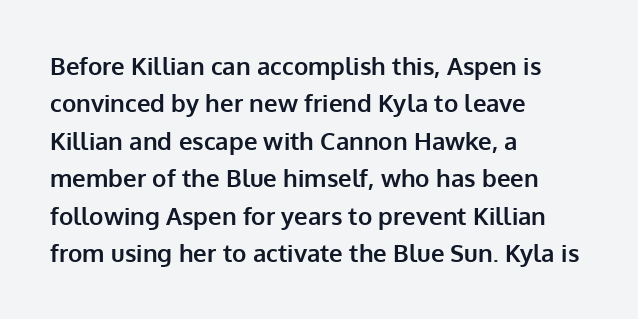
Q: Is the text bold? A: Yes.
Q: Is the text italic (slanted)? A: No, it is upright.
Q: Is the text underlined? A: No.
Q: How is the paragraph aligned? A: Left-aligned.
Q: Is the spacing between letters normal or unusually wide? A: Normal.
Q: Is the spacing between lines tight, normal or loose? A: Normal.
